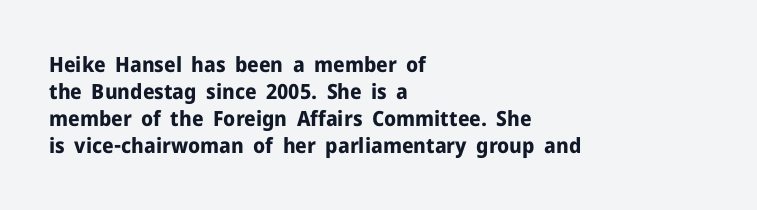
The space directly below the letters is spotless. In terms of leading, this rendering sits right in the middle. Notice how the stems are strictly vertical — no italics here. Honestly, the letter spacing is just normal — you wouldn't notice it. Typesetter's note: full bold, strokes at maximum text heaviness.
